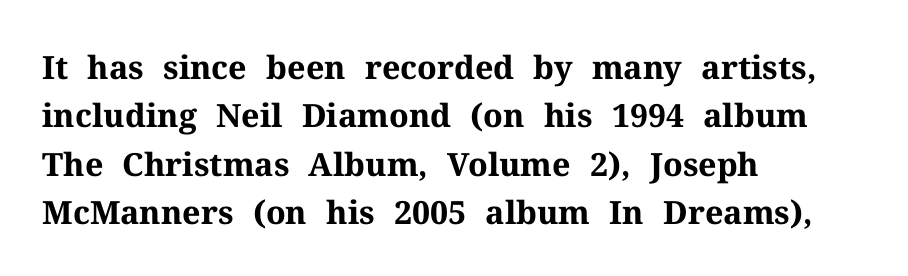
Where is the straight margin? On the left. Whoever set this chose a conventional vertical rhythm. Look at the bottom of the vertical strokes: they flare into serifs here. Does the weight exceed regular? Yes, all the way to bold.
